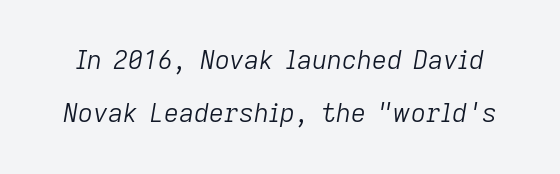
Q: Is the text bold? A: No.
Q: Is the text italic (slanted)? A: Yes, it leans right by about 9 degrees.
Q: Is the text underlined? A: No.
Q: Is the spacing between letters normal or unusually wide? A: Normal.
Q: Is the spacing between lines tight, normal or loose? A: Loose.
